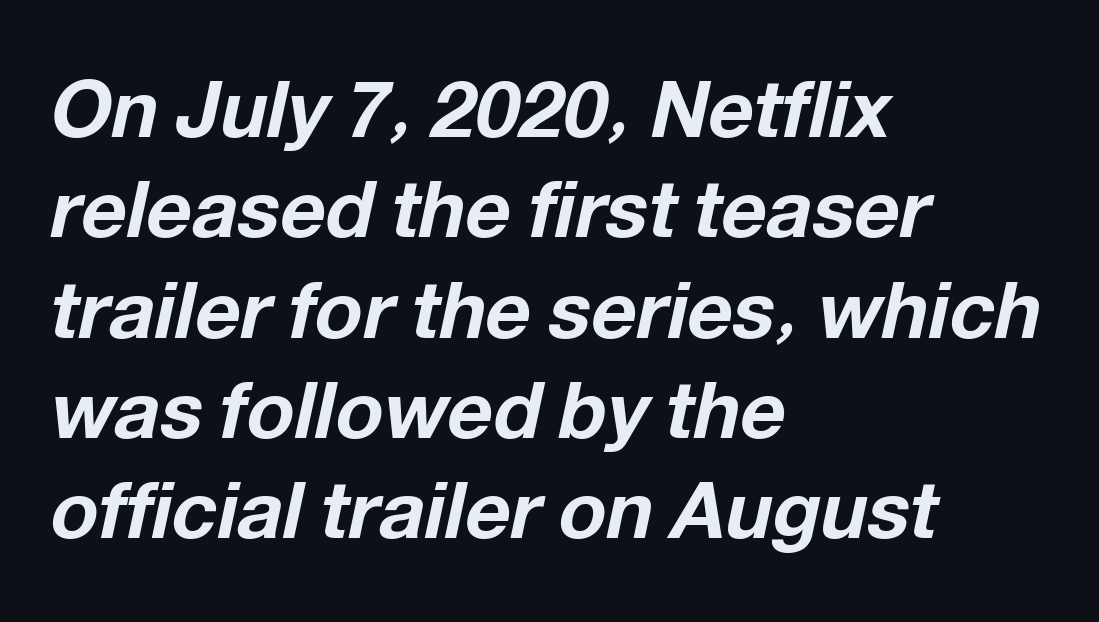
Q: Is the text bold? A: Yes.
Q: Is the text italic (slanted)? A: Yes, it leans right by about 12 degrees.
Q: Is the text underlined? A: No.
Q: How is the paragraph aligned? A: Left-aligned.
Q: Is the spacing between letters normal or unusually wide? A: Normal.
Q: Is the spacing between lines tight, normal or loose? A: Normal.
Q: Width (condensed, normal, or wide)? A: Normal.
Q: Stroke contrast? A: Low.
Q: x-height? A: Medium.
Q: Monospaced? A: No.
